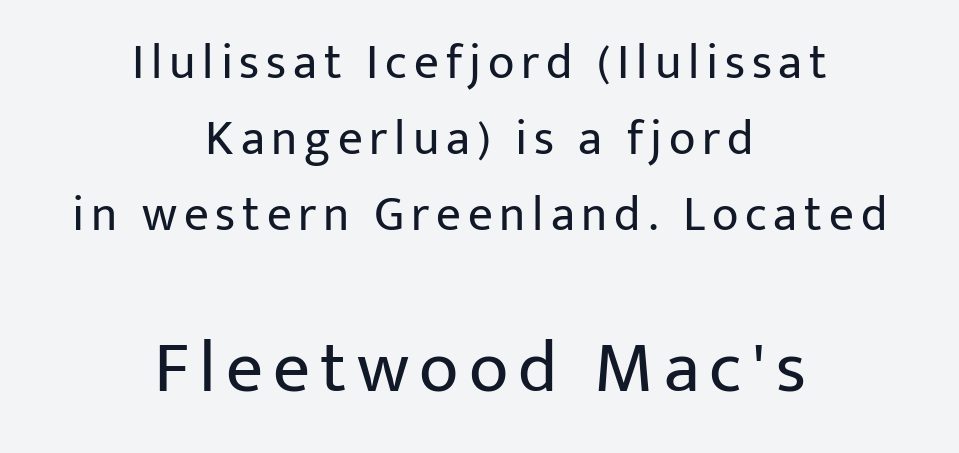
Q: Is the text bold? A: No.
Q: Is the text italic (slanted)? A: No, it is upright.
Q: Is the typeface a serif or a sans-serif typeface? A: Sans-serif.
Q: Is the text underlined? A: No.
Q: How is the paragraph aligned? A: Centered.
Q: Is the spacing between lines tight, normal or loose? A: Normal.
Q: Which block of text is set in a larger size, the first (top) or the second (bottom)? A: The second (bottom) one.
Q: Width (condensed, normal, or wide)? A: Normal.
Q: Stroke contrast? A: Low.
Q: x-height? A: Medium.
Q: Monospaced? A: No.
